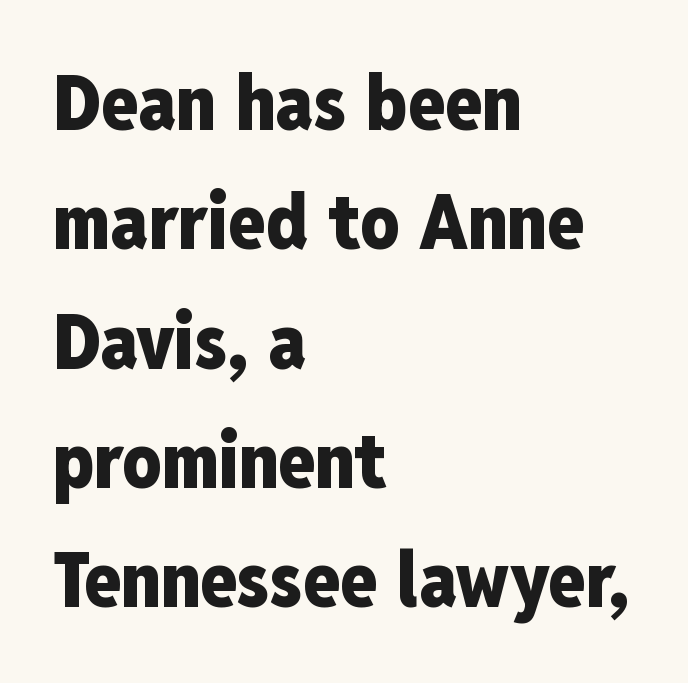
{"serif": "no", "italic": "no", "bold": "yes", "weight": "heavy", "width": "condensed", "stroke_contrast": "low", "x_height": "medium", "monospaced": "no", "underline": "no", "align": "left", "line_spacing": "normal", "line_spacing_ratio": 1.57, "letter_spacing": "normal", "letter_spacing_em": 0.0, "glyph_px": 76}
